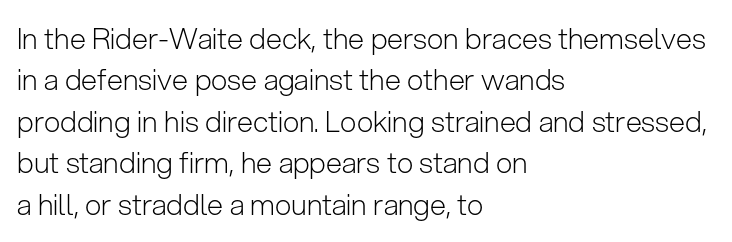
Q: Is the text bold? A: No.
Q: Is the text italic (slanted)? A: No, it is upright.
Q: Is the typeface a serif or a sans-serif typeface? A: Sans-serif.
Q: Is the text underlined? A: No.
Q: How is the paragraph aligned? A: Left-aligned.
Q: Is the spacing between letters normal or unusually wide? A: Normal.
Q: Is the spacing between lines tight, normal or loose? A: Normal.
Q: Width (condensed, normal, or wide)? A: Normal.
Q: Stroke contrast? A: Low.
Q: x-height? A: Medium.
Q: Monospaced? A: No.
